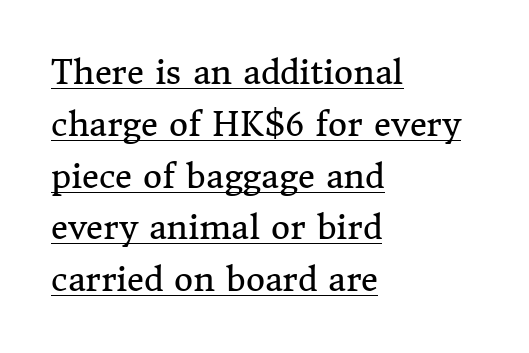
The image shows 33 px regular-weight serif type, upright; set left-aligned, normal line spacing (1.57x), normal letter spacing, underlined; medium stroke contrast and a medium x-height.
